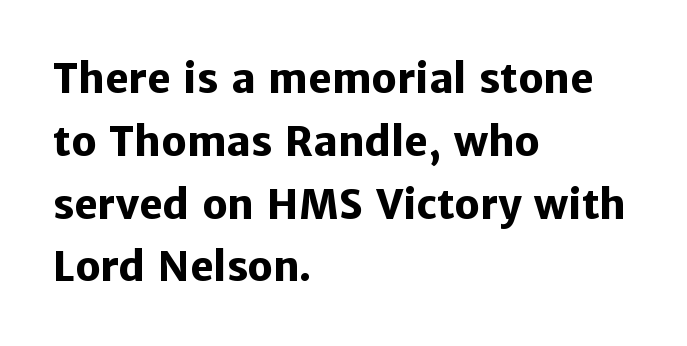
Heavy, bold letterforms. A student would call this left alignment; a typographer would say flush left, rag right. Check under the words: just untouched page. The typeface chosen for these lines omits serifs. A typesetter would call this proportional, since set widths differ per character.
